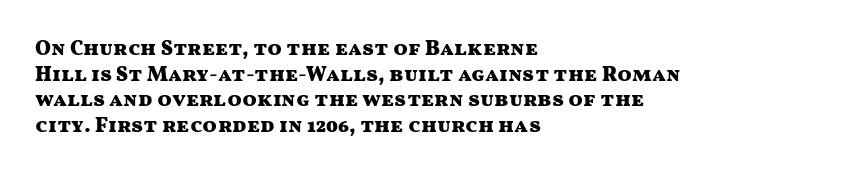
Q: Is the text bold? A: Yes.
Q: Is the text italic (slanted)? A: No, it is upright.
Q: Is the text underlined? A: No.
Q: How is the paragraph aligned? A: Left-aligned.
Q: Is the spacing between letters normal or unusually wide? A: Normal.
